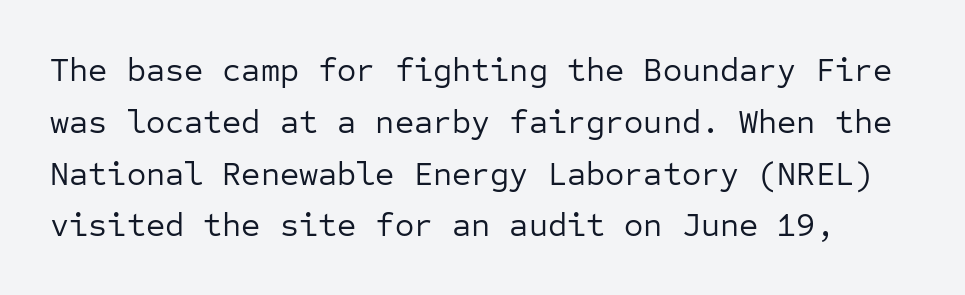
The image shows 33 px regular-weight sans-serif type, upright, monospaced; set normal line spacing (1.57x), normal letter spacing, not underlined; low stroke contrast and a medium x-height.
